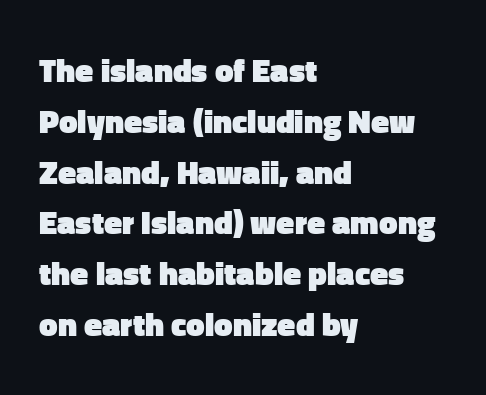
{"serif": "no", "italic": "no", "bold": "yes", "weight": "heavy", "width": "normal", "stroke_contrast": "low", "x_height": "medium", "monospaced": "no", "underline": "no", "align": "left", "line_spacing": "normal", "line_spacing_ratio": 1.54, "letter_spacing": "normal", "letter_spacing_em": 0.0, "glyph_px": 33}
